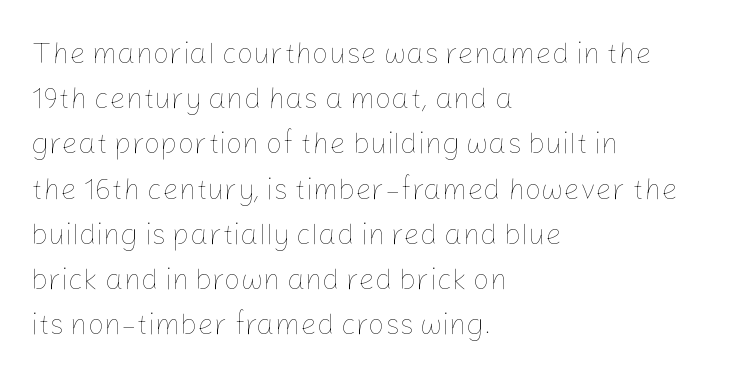
Q: Is the text bold? A: No.
Q: Is the text italic (slanted)? A: No, it is upright.
Q: Is the text underlined? A: No.
Q: How is the paragraph aligned? A: Left-aligned.
Q: Is the spacing between letters normal or unusually wide? A: Normal.
Q: Is the spacing between lines tight, normal or loose? A: Normal.
Q: Width (condensed, normal, or wide)? A: Normal.
Q: Stroke contrast? A: Low.
Q: x-height? A: Medium.
Q: Monospaced? A: No.
